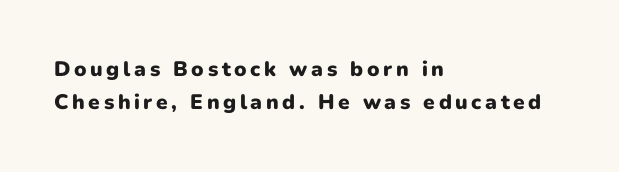
The image shows 21 px bold type, upright; set left-aligned, normal line spacing (1.58x), not underlined.
